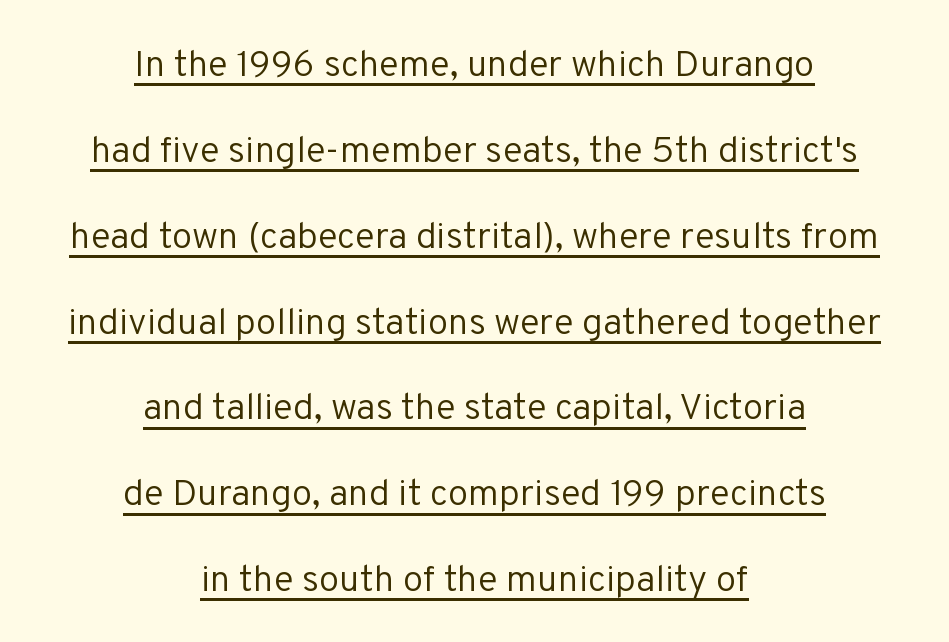
{"serif": "no", "italic": "no", "bold": "no", "weight": "regular", "width": "normal", "stroke_contrast": "low", "x_height": "medium", "monospaced": "no", "underline": "yes", "align": "center", "line_spacing": "loose", "line_spacing_ratio": 2.32, "letter_spacing": "normal", "letter_spacing_em": 0.0, "glyph_px": 37}
